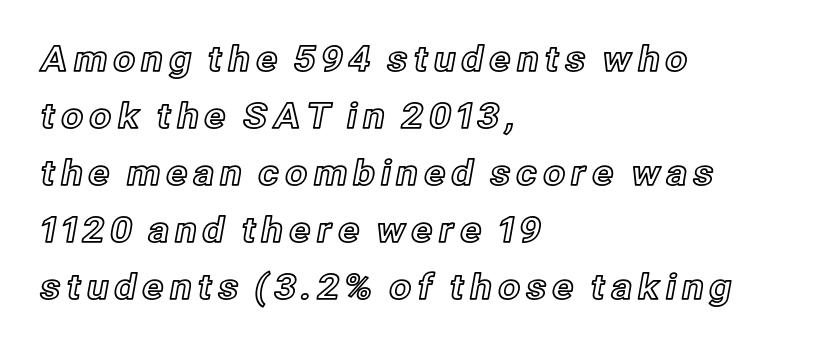
Plain, unruled lines of type. This rendering uses left alignment, leaving the right contour irregular. Note the varied advance widths — an 'i' is clearly narrower than an 'm'. Reading down the column, the eye jumps a familiar distance to each next line.
